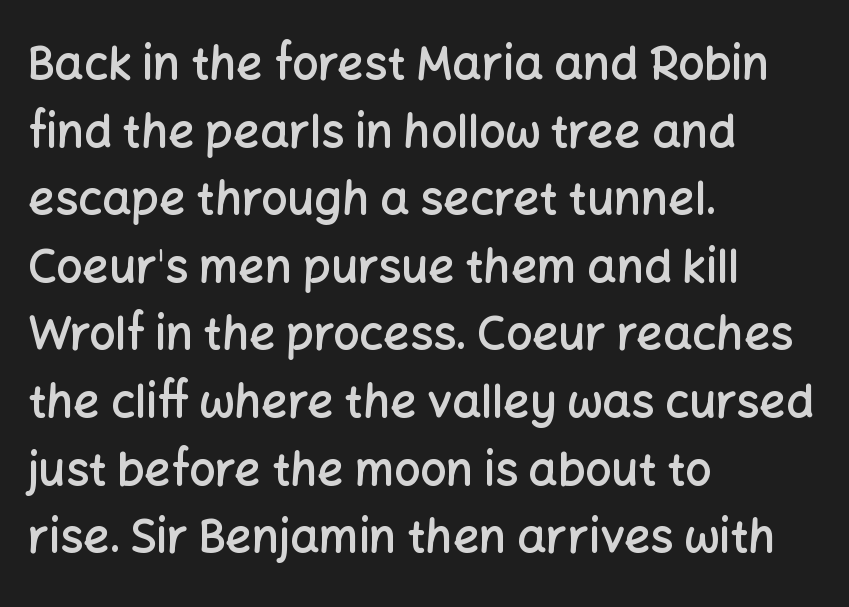
The image shows 46 px semibold sans-serif type, upright; set left-aligned, normal line spacing (1.47x), normal letter spacing, not underlined; low stroke contrast and a medium x-height.
